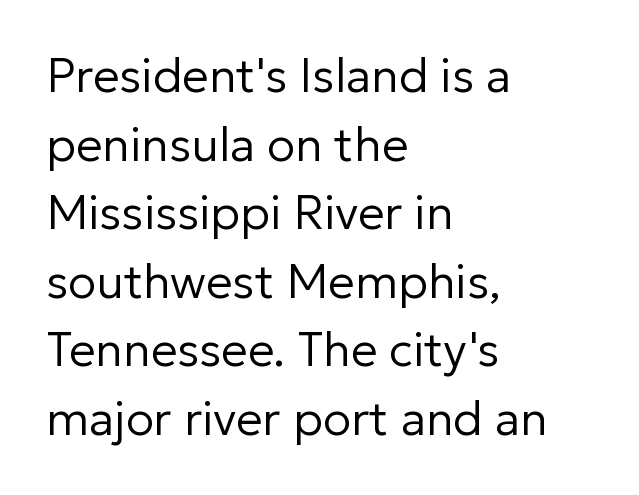
{"serif": "no", "italic": "no", "bold": "no", "weight": "regular", "width": "normal", "stroke_contrast": "low", "x_height": "medium", "monospaced": "no", "underline": "no", "align": "left", "line_spacing": "normal", "line_spacing_ratio": 1.46, "letter_spacing": "normal", "letter_spacing_em": 0.0, "glyph_px": 47}
